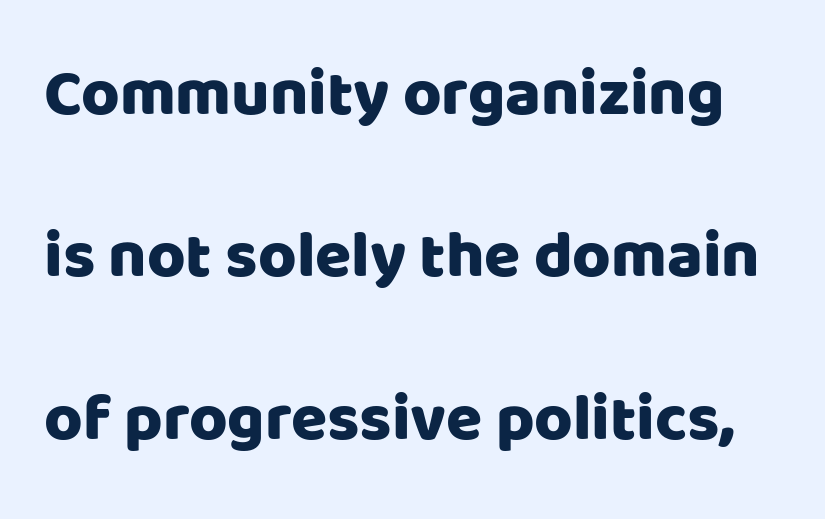
No word sits above an underline. Tall strokes in this sample are plumb rather than angled. Is this a fixed-width face? No — the glyphs have proportional, varying widths. This rendering employs a face without finishing strokes, i.e., a sans-serif.
